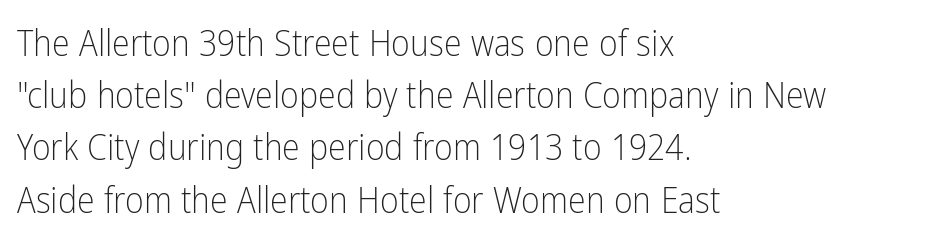
This is not heavy type; no bold has been used. Notice how descenders clear the ascenders below comfortably — that's standard leading. These lines are composed in type without serifs. Does extra space separate the letters? No, they use regular spacing.
